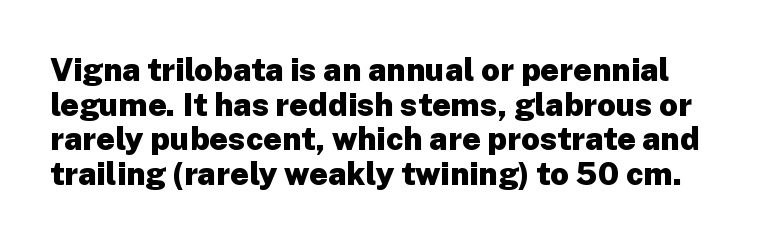
Q: Is the text bold? A: Yes.
Q: Is the text italic (slanted)? A: No, it is upright.
Q: Is the typeface a serif or a sans-serif typeface? A: Sans-serif.
Q: Is the text underlined? A: No.
Q: Is the spacing between letters normal or unusually wide? A: Normal.
Q: Is the spacing between lines tight, normal or loose? A: Tight.
Q: Width (condensed, normal, or wide)? A: Normal.
Q: Stroke contrast? A: Low.
Q: x-height? A: Medium.
Q: Monospaced? A: No.
